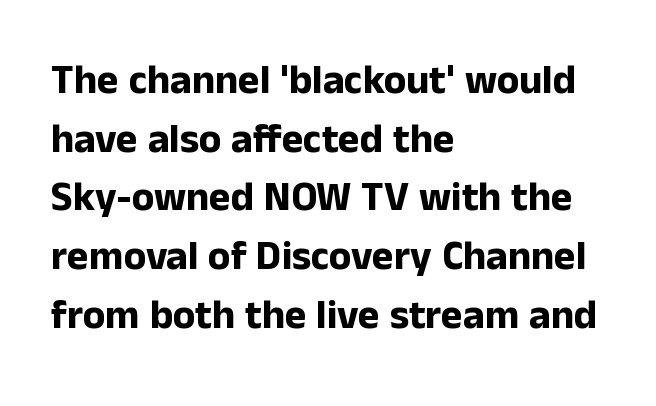
How heavy is the stroke? Heavy — this is a bold. Notice how descenders clear the ascenders below comfortably — that's standard leading. Each letter keeps its own natural width here, so spacing adapts to shape. Short and long lines alike share a common starting point at left.
